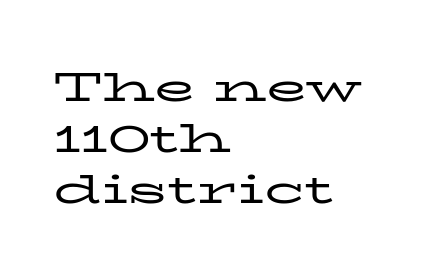
{"serif": "yes", "italic": "no", "bold": "no", "weight": "regular", "width": "wide", "stroke_contrast": "low", "x_height": "medium", "monospaced": "no", "underline": "no", "align": "left", "line_spacing_ratio": 1.21, "letter_spacing": "normal", "letter_spacing_em": 0.0, "glyph_px": 42}
